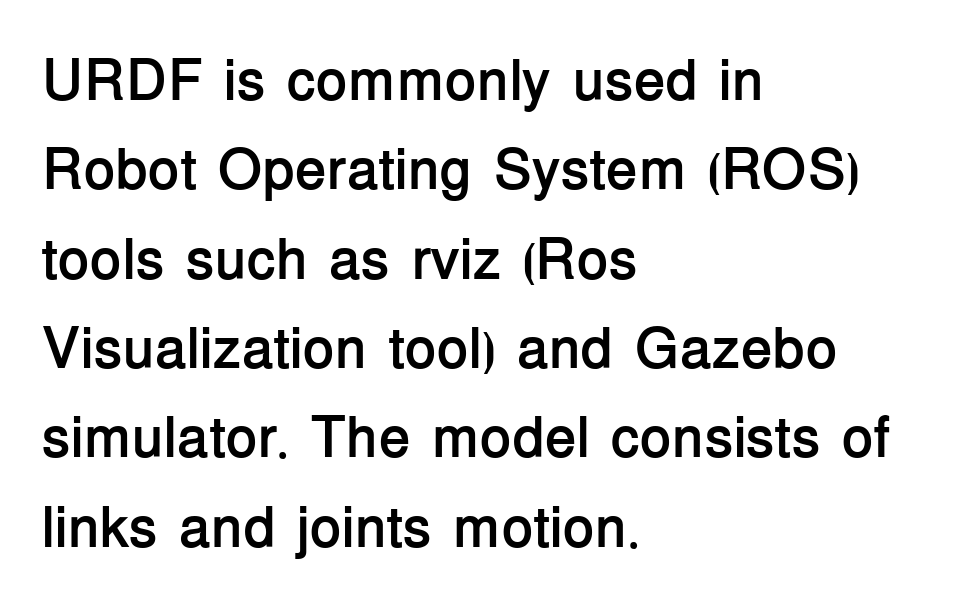
The image shows 58 px semibold sans-serif type, upright; set left-aligned, normal line spacing (1.54x), normal letter spacing, not underlined; low stroke contrast and a medium x-height.
